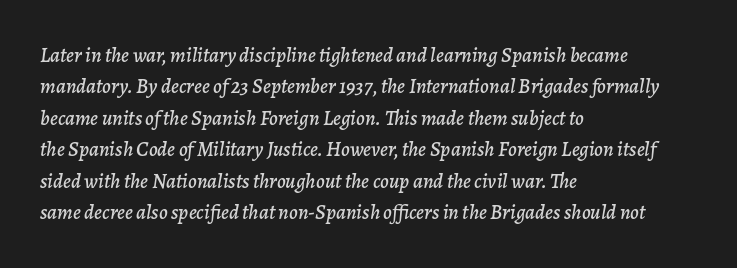
The image shows 21 px text type, italic (leaning right); set left-aligned, normal line spacing (1.5x), normal letter spacing, not underlined.
